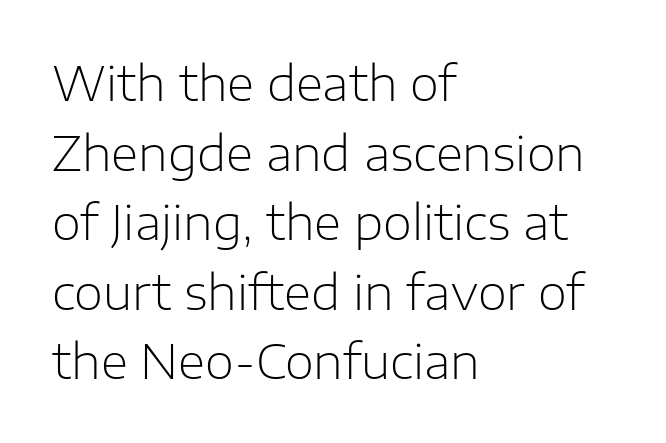
Q: Is the text bold? A: No.
Q: Is the text italic (slanted)? A: No, it is upright.
Q: Is the typeface a serif or a sans-serif typeface? A: Sans-serif.
Q: Is the text underlined? A: No.
Q: How is the paragraph aligned? A: Left-aligned.
Q: Is the spacing between letters normal or unusually wide? A: Normal.
Q: Is the spacing between lines tight, normal or loose? A: Normal.
Q: Width (condensed, normal, or wide)? A: Normal.
Q: Stroke contrast? A: Low.
Q: x-height? A: Medium.
Q: Monospaced? A: No.
